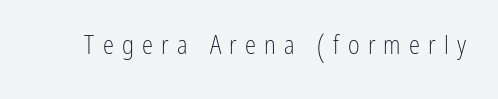
The image shows 25 px text type, upright; set unusually wide letter spacing (+0.33 em), not underlined.
